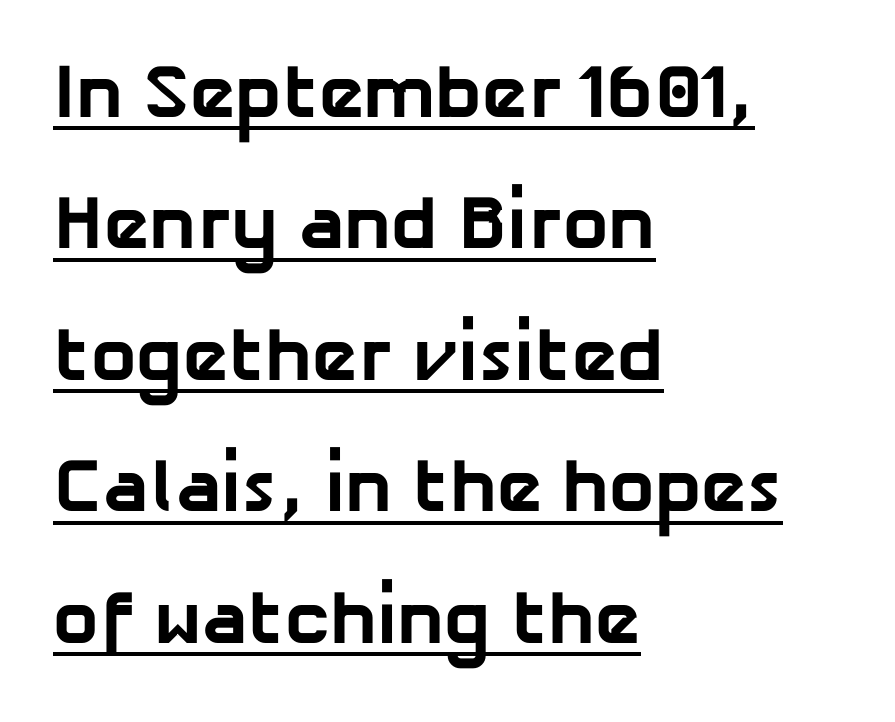
Q: Is the text bold? A: Yes.
Q: Is the typeface a serif or a sans-serif typeface? A: Sans-serif.
Q: Is the text underlined? A: Yes.
Q: How is the paragraph aligned? A: Left-aligned.
Q: Is the spacing between letters normal or unusually wide? A: Normal.
Q: Width (condensed, normal, or wide)? A: Normal.
Q: Stroke contrast? A: Low.
Q: x-height? A: Medium.
Q: Monospaced? A: No.
